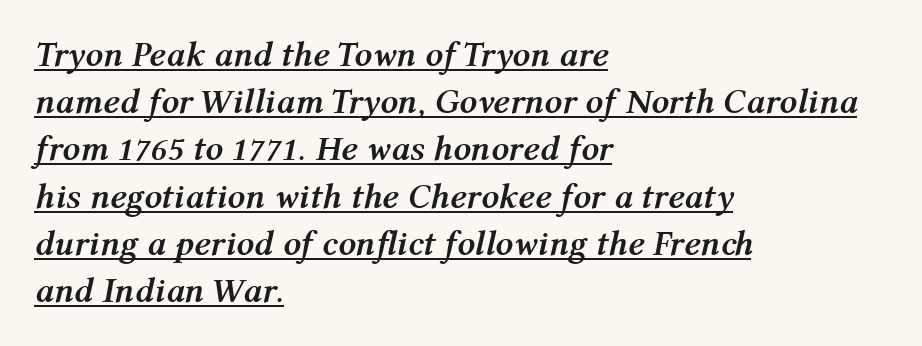
{"italic": "yes", "lean": "right", "slant_degrees": 12, "bold": "yes", "weight": "semibold", "width": "normal", "stroke_contrast": "medium", "x_height": "medium", "monospaced": "no", "underline": "yes", "align": "left", "line_spacing": "normal", "line_spacing_ratio": 1.35, "letter_spacing": "normal", "letter_spacing_em": 0.0, "glyph_px": 35}
